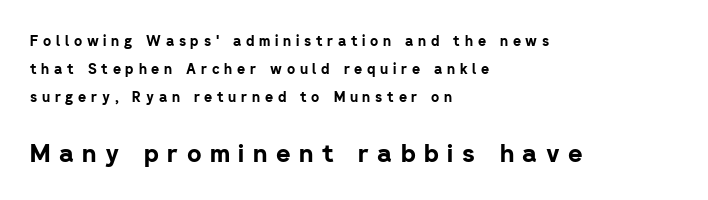
Q: Is the text bold? A: Yes.
Q: Is the text italic (slanted)? A: No, it is upright.
Q: Is the text underlined? A: No.
Q: How is the paragraph aligned? A: Left-aligned.
Q: Is the spacing between letters normal or unusually wide? A: Unusually wide.
Q: Is the spacing between lines tight, normal or loose? A: Loose.
Q: Which block of text is set in a larger size, the first (top) or the second (bottom)? A: The second (bottom) one.
